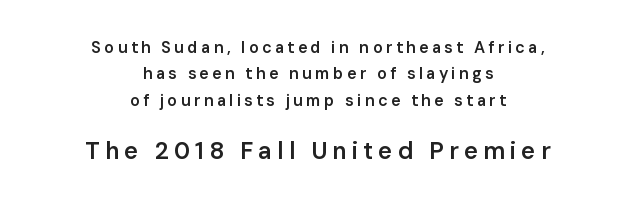
The image shows 24 px text type, upright; set centered, normal line spacing (1.65x), unusually wide letter spacing (+0.21 em), not underlined; the second (bottom) block is 1.5x larger.
